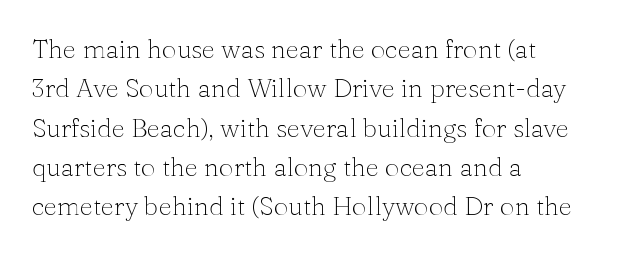
{"italic": "no", "bold": "no", "underline": "no", "align": "left", "line_spacing": "normal", "line_spacing_ratio": 1.51, "letter_spacing": "normal", "letter_spacing_em": 0.0, "glyph_px": 26}
